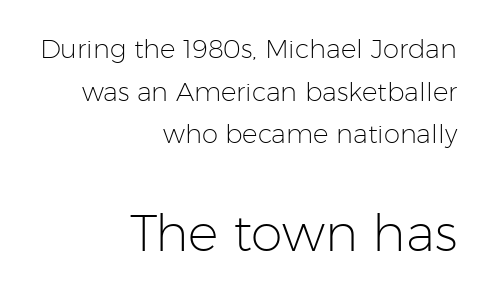
Beneath every word, the page is bare. The line texture is even and compact thanks to regular tracking. The letters carry no serifs — their stems end cleanly without finishing strokes. Is the type heavy? It reads as light-to-regular instead.
